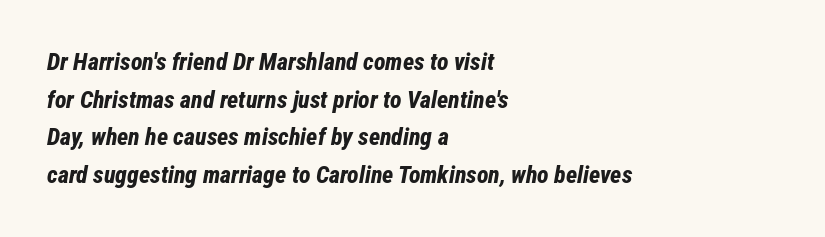
Q: Is the text bold? A: Yes.
Q: Is the text italic (slanted)? A: Yes, it leans right by about 12 degrees.
Q: Is the text underlined? A: No.
Q: How is the paragraph aligned? A: Left-aligned.
Q: Is the spacing between letters normal or unusually wide? A: Normal.
Q: Is the spacing between lines tight, normal or loose? A: Normal.
